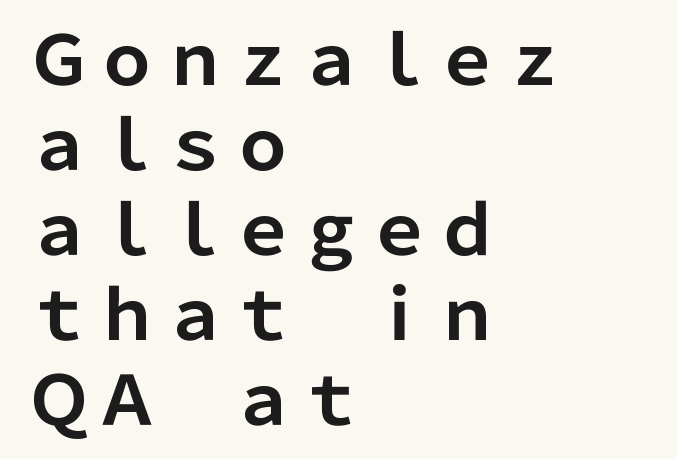
{"serif": "no", "italic": "no", "bold": "yes", "weight": "bold", "width": "normal", "stroke_contrast": "low", "x_height": "medium", "monospaced": "no", "underline": "no", "align": "left", "line_spacing": "normal", "line_spacing_ratio": 1.25, "letter_spacing": "normal", "letter_spacing_em": 0.0, "glyph_px": 68}
